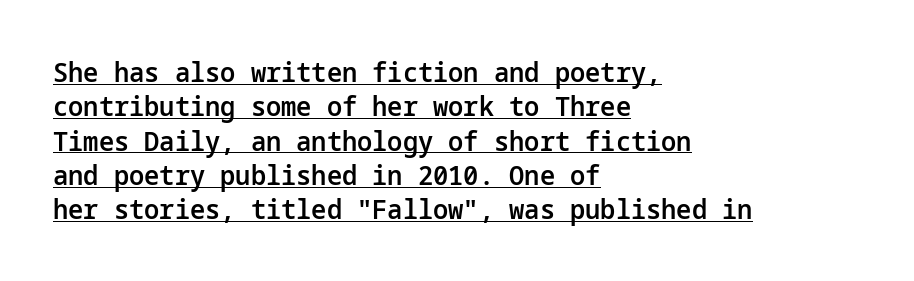
Q: Is the text bold? A: Semi-bold.
Q: Is the text italic (slanted)? A: No, it is upright.
Q: Is the text underlined? A: Yes.
Q: How is the paragraph aligned? A: Left-aligned.
Q: Is the spacing between letters normal or unusually wide? A: Normal.
Q: Is the spacing between lines tight, normal or loose? A: Normal.
